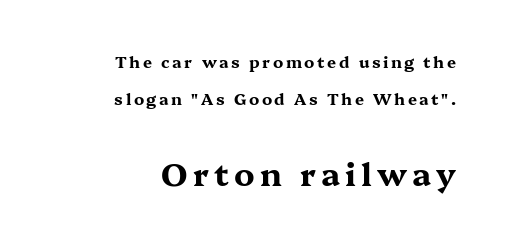
It's the straight-up-and-down kind of type. These lines stand farther apart than default settings would place them. Visually, the bottom section dominates because its glyphs are scaled up. Is this a fixed-width face? No — the glyphs have proportional, varying widths.
